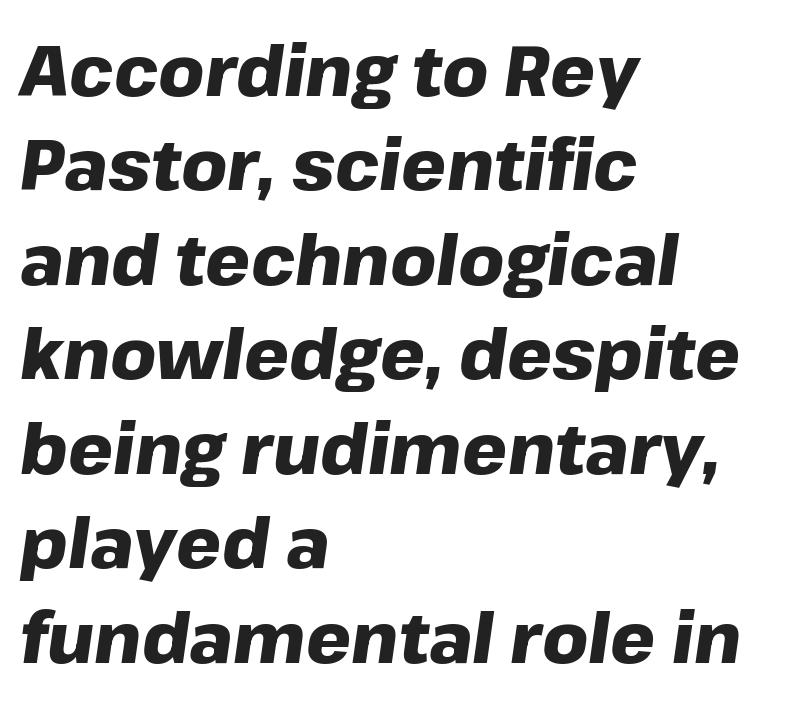
The image shows 71 px heavy type, italic (leaning right); set left-aligned, normal line spacing (1.33x), normal letter spacing, not underlined; low stroke contrast and a medium x-height.
